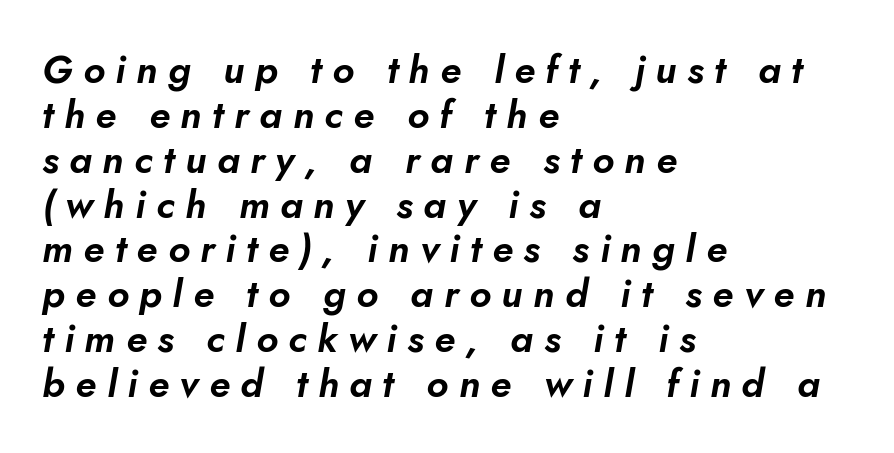
{"italic": "yes", "lean": "right", "slant_degrees": 10, "width": "normal", "stroke_contrast": "low", "x_height": "small", "monospaced": "no", "underline": "no", "align": "left", "line_spacing": "tight", "line_spacing_ratio": 1.15, "letter_spacing": "wide", "letter_spacing_em": 0.27, "glyph_px": 39}
